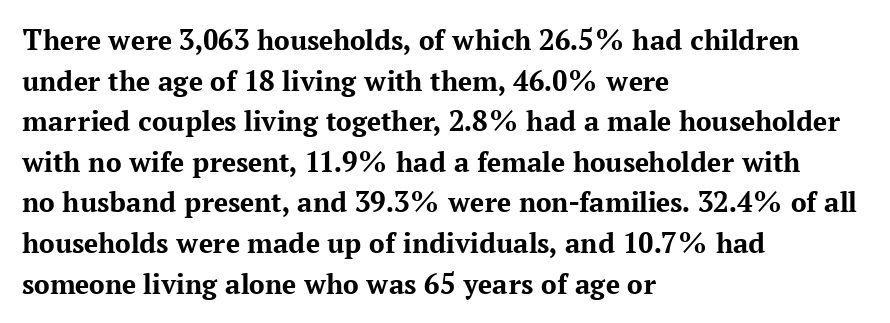
Q: Is the text bold? A: Yes.
Q: Is the text italic (slanted)? A: No, it is upright.
Q: Is the typeface a serif or a sans-serif typeface? A: Serif.
Q: Is the text underlined? A: No.
Q: How is the paragraph aligned? A: Left-aligned.
Q: Is the spacing between letters normal or unusually wide? A: Normal.
Q: Is the spacing between lines tight, normal or loose? A: Normal.
Q: Width (condensed, normal, or wide)? A: Normal.
Q: Stroke contrast? A: Medium.
Q: x-height? A: Medium.
Q: Monospaced? A: No.
